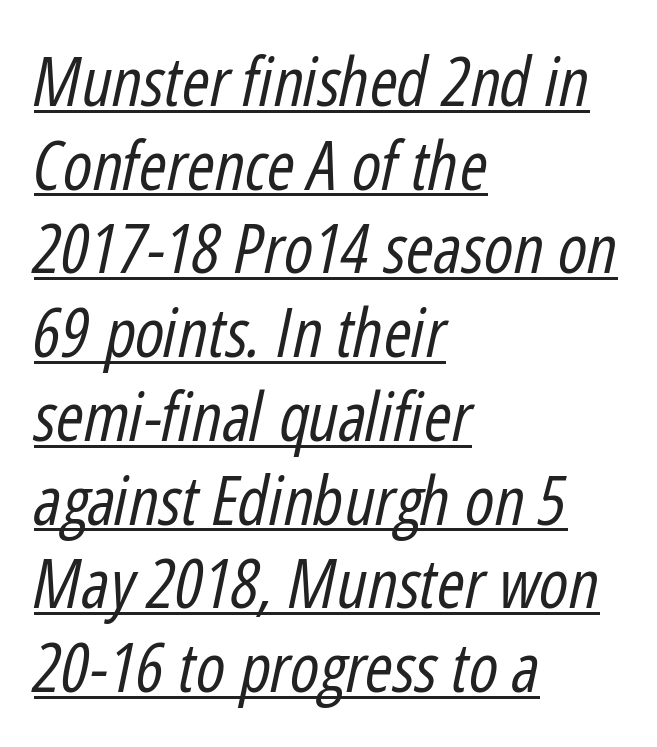
Does the leading feel generous? No, just average. The letterforms sit at book weight or below. This rendering leaves character spacing at its baseline value. Where is the straight margin? On the left.
